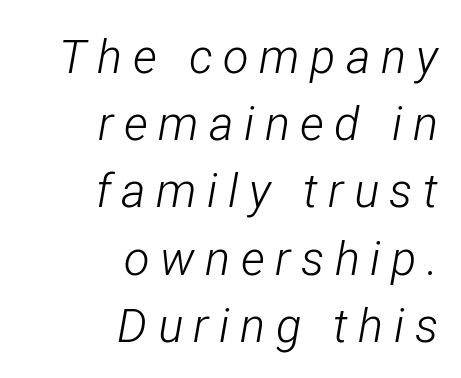
Q: Is the text bold? A: No.
Q: Is the text italic (slanted)? A: Yes, it leans right by about 12 degrees.
Q: Is the text underlined? A: No.
Q: How is the paragraph aligned? A: Right-aligned.
Q: Is the spacing between letters normal or unusually wide? A: Unusually wide.
Q: Is the spacing between lines tight, normal or loose? A: Normal.
Q: Width (condensed, normal, or wide)? A: Condensed.
Q: Stroke contrast? A: Low.
Q: x-height? A: Medium.
Q: Monospaced? A: No.
